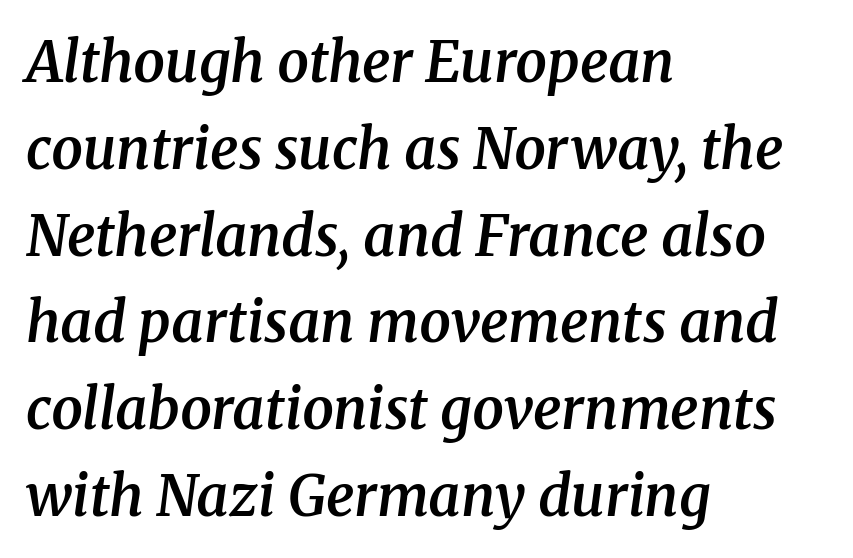
{"serif": "yes", "italic": "yes", "lean": "right", "slant_degrees": 8, "bold": "semi", "weight": "semibold", "width": "normal", "stroke_contrast": "medium", "x_height": "medium", "monospaced": "no", "underline": "no", "align": "left", "line_spacing": "normal", "line_spacing_ratio": 1.55, "letter_spacing": "normal", "letter_spacing_em": 0.0, "glyph_px": 56}
